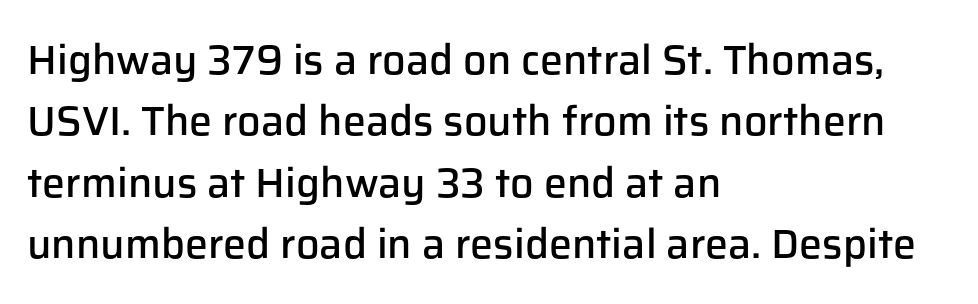
Q: Is the text bold? A: Semi-bold.
Q: Is the text italic (slanted)? A: No, it is upright.
Q: Is the typeface a serif or a sans-serif typeface? A: Sans-serif.
Q: Is the text underlined? A: No.
Q: How is the paragraph aligned? A: Left-aligned.
Q: Is the spacing between letters normal or unusually wide? A: Normal.
Q: Is the spacing between lines tight, normal or loose? A: Normal.
Q: Width (condensed, normal, or wide)? A: Normal.
Q: Stroke contrast? A: Low.
Q: x-height? A: Medium.
Q: Monospaced? A: No.
